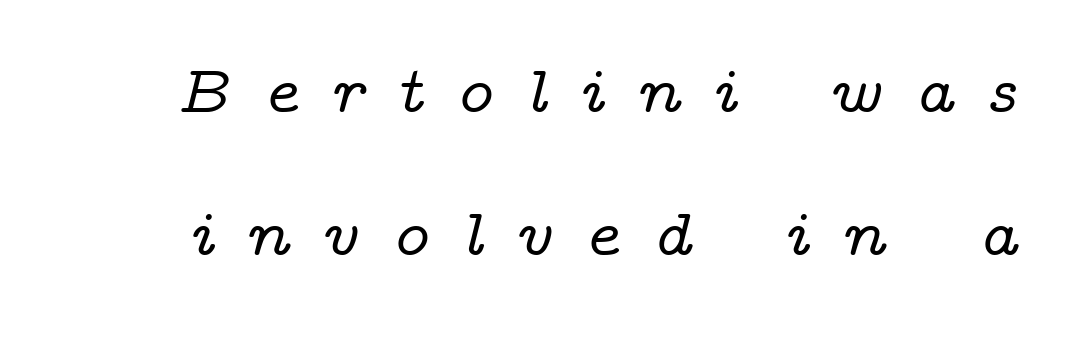
Q: Is the text italic (slanted)? A: Yes, it leans right by about 14 degrees.
Q: Is the typeface a serif or a sans-serif typeface? A: Serif.
Q: Is the text underlined? A: No.
Q: Is the spacing between letters normal or unusually wide? A: Unusually wide.
Q: Is the spacing between lines tight, normal or loose? A: Loose.
Q: Width (condensed, normal, or wide)? A: Wide.
Q: Stroke contrast? A: Low.
Q: x-height? A: Medium.
Q: Monospaced? A: No.
